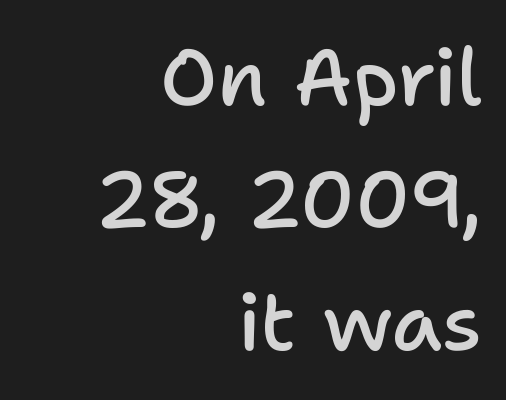
The image shows 79 px semibold sans-serif type, upright; set right-aligned, normal line spacing (1.55x), normal letter spacing, not underlined; low stroke contrast and a medium x-height.
